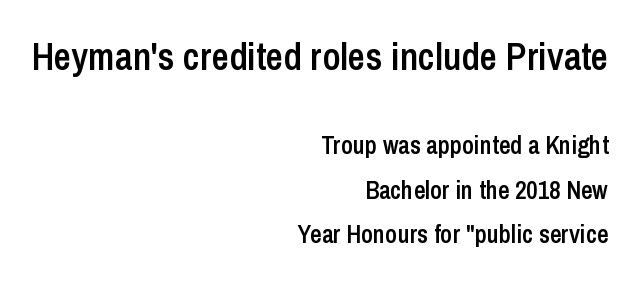
Q: Is the text bold? A: Semi-bold.
Q: Is the text italic (slanted)? A: No, it is upright.
Q: Is the typeface a serif or a sans-serif typeface? A: Sans-serif.
Q: Is the text underlined? A: No.
Q: How is the paragraph aligned? A: Right-aligned.
Q: Is the spacing between letters normal or unusually wide? A: Normal.
Q: Which block of text is set in a larger size, the first (top) or the second (bottom)? A: The first (top) one.
Q: Width (condensed, normal, or wide)? A: Condensed.
Q: Stroke contrast? A: Low.
Q: x-height? A: Medium.
Q: Monospaced? A: No.
